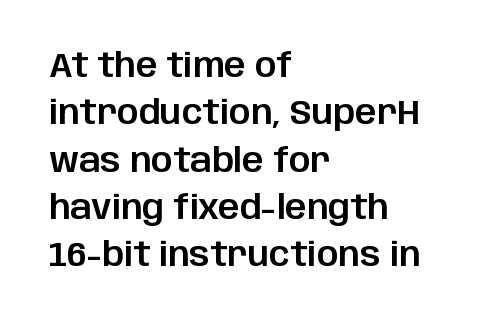
Look at the bottom of the vertical strokes: they stop flat, with no serifs. If you drew a ruler down the left edge, every line would touch it. Nobody touched the tracking dial on this one. A typesetter would mark this as roman, not italic. Leading: standard.
